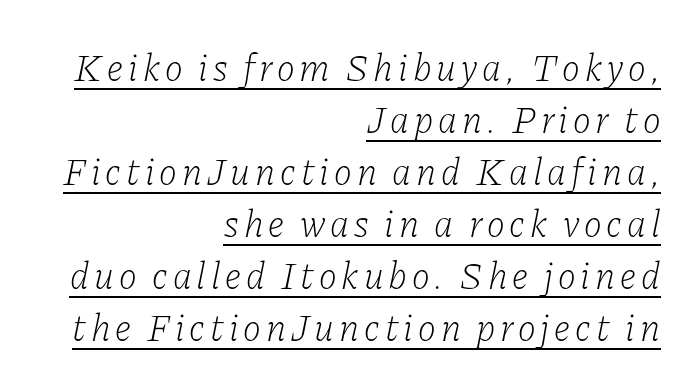
Q: Is the text bold? A: No.
Q: Is the text italic (slanted)? A: Yes, it leans right by about 11 degrees.
Q: Is the typeface a serif or a sans-serif typeface? A: Serif.
Q: Is the text underlined? A: Yes.
Q: How is the paragraph aligned? A: Right-aligned.
Q: Is the spacing between lines tight, normal or loose? A: Normal.
Q: Width (condensed, normal, or wide)? A: Normal.
Q: Stroke contrast? A: Low.
Q: x-height? A: Medium.
Q: Monospaced? A: No.
